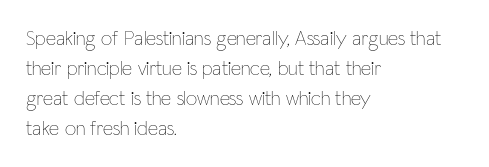
The face looks like a standard text weight, possibly lighter. A normal amount of white space separates one row of letters from the next. Line beginnings align vertically; line endings do not. The horizontal fit of the characters is conventional and even. The passage shown is not underscored anywhere.
